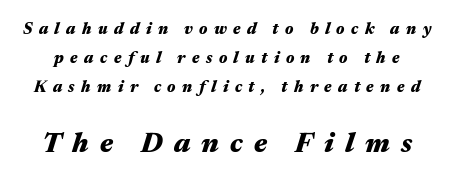
The image shows 28 px heavy, wide type, italic (leaning right); set line spacing 1.8x, unusually wide letter spacing (+0.4 em), not underlined; the second (bottom) block is 1.75x larger; medium stroke contrast and a medium x-height.
